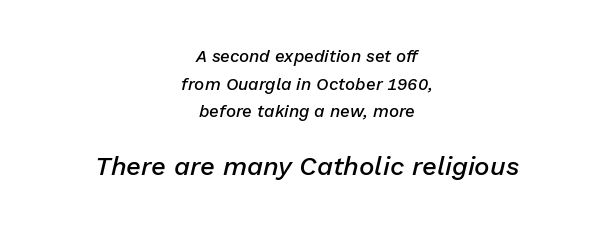
{"italic": "yes", "lean": "right", "slant_degrees": 13, "bold": "semi", "underline": "no", "align": "center", "line_spacing": "normal", "line_spacing_ratio": 1.62, "letter_spacing": "normal", "letter_spacing_em": 0.0, "larger_block": "second", "size_ratio": 1.53, "glyph_px": 26}
